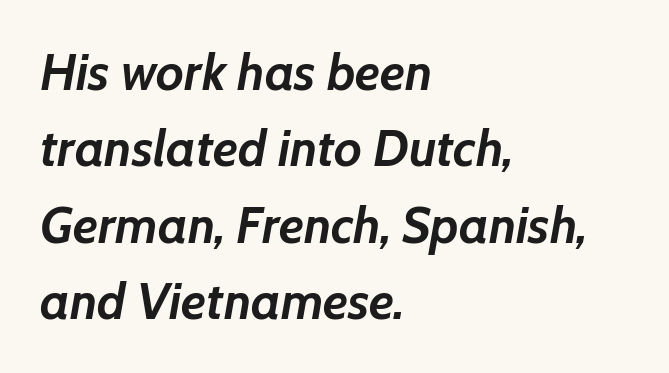
The passage shown is emphatically bold. Plain, unruled lines of type. Varying glyph widths throughout — classic text-font behaviour. This sample is left-justified, so line endings fall wherever the words run out. What stands out about the letter spacing? Nothing — it is the standard amount.
